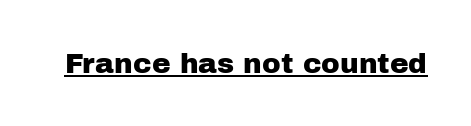
The image shows 28 px sans-serif type, upright; set normal letter spacing, underlined; low stroke contrast and a medium x-height.
